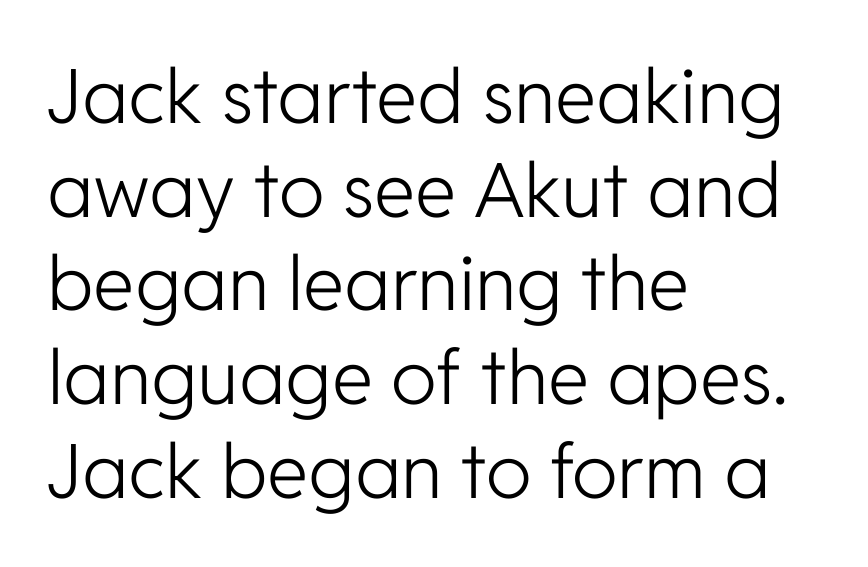
The image shows 75 px light sans-serif type, upright; set left-aligned, normal line spacing (1.25x), normal letter spacing, not underlined; low stroke contrast and a medium x-height.
